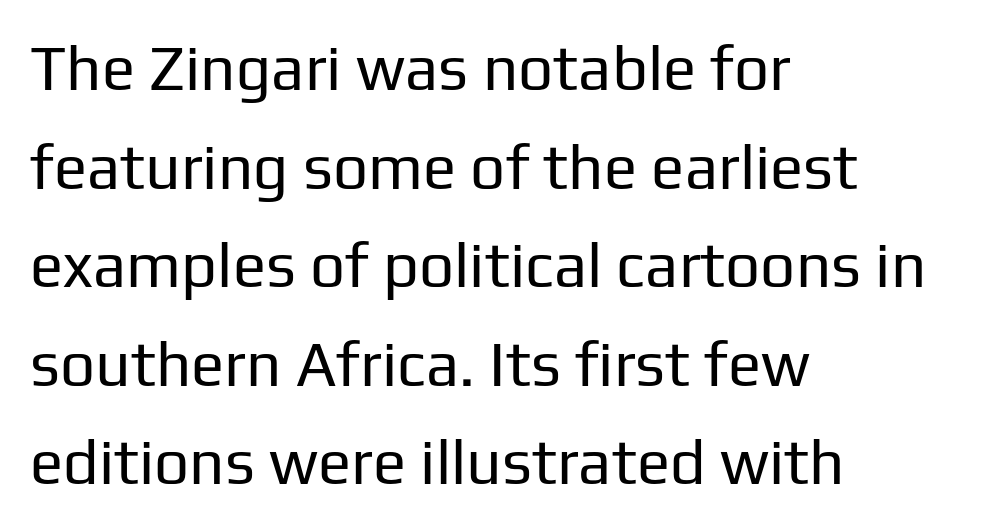
Q: Is the text bold? A: No.
Q: Is the text italic (slanted)? A: No, it is upright.
Q: Is the typeface a serif or a sans-serif typeface? A: Sans-serif.
Q: Is the text underlined? A: No.
Q: How is the paragraph aligned? A: Left-aligned.
Q: Is the spacing between letters normal or unusually wide? A: Normal.
Q: Is the spacing between lines tight, normal or loose? A: Normal.
Q: Width (condensed, normal, or wide)? A: Normal.
Q: Stroke contrast? A: Low.
Q: x-height? A: Medium.
Q: Monospaced? A: No.
